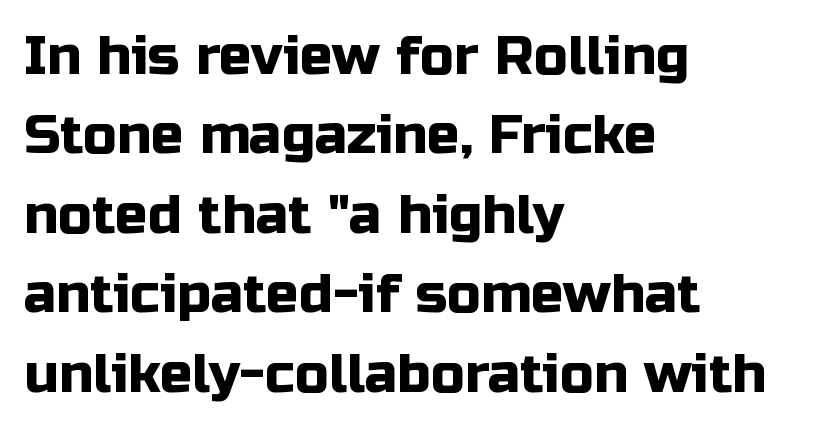
Each letter keeps its own natural width here, so spacing adapts to shape. The foot of each line stays bare and open. I'd call this a sans setting — the letters go barefoot. Line beginnings align vertically; line endings do not. This is roman type, the default non-slanted kind. The line-height multiplier appears to be the usual default.
